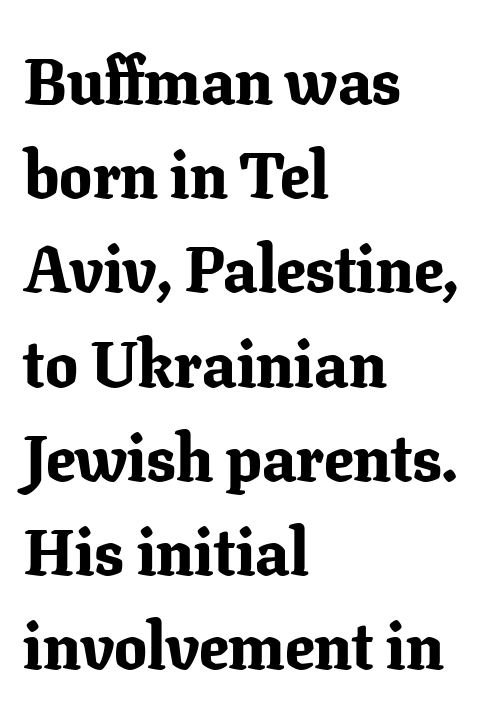
Q: Is the text bold? A: Yes.
Q: Is the text italic (slanted)? A: No, it is upright.
Q: Is the typeface a serif or a sans-serif typeface? A: Serif.
Q: Is the text underlined? A: No.
Q: How is the paragraph aligned? A: Left-aligned.
Q: Is the spacing between letters normal or unusually wide? A: Normal.
Q: Is the spacing between lines tight, normal or loose? A: Normal.
Q: Width (condensed, normal, or wide)? A: Normal.
Q: Stroke contrast? A: Low.
Q: x-height? A: Medium.
Q: Monospaced? A: No.
